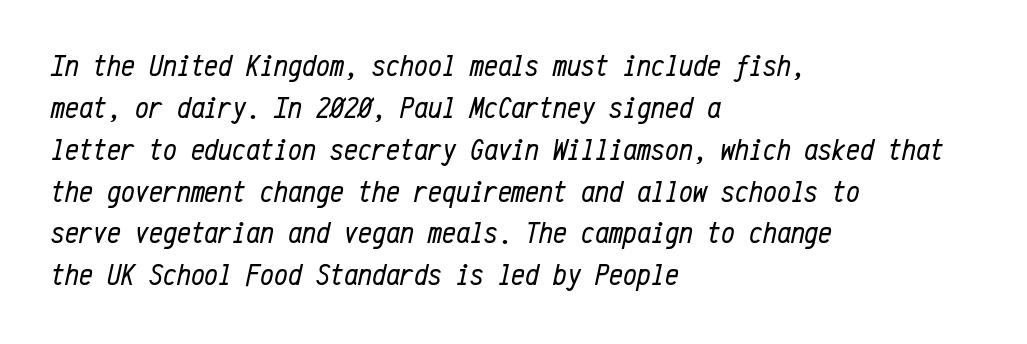
Q: Is the text bold? A: No.
Q: Is the text italic (slanted)? A: Yes, it leans right by about 12 degrees.
Q: Is the text underlined? A: No.
Q: How is the paragraph aligned? A: Left-aligned.
Q: Is the spacing between letters normal or unusually wide? A: Normal.
Q: Is the spacing between lines tight, normal or loose? A: Normal.
Q: Width (condensed, normal, or wide)? A: Condensed.
Q: Stroke contrast? A: Low.
Q: x-height? A: Medium.
Q: Monospaced? A: Yes.
